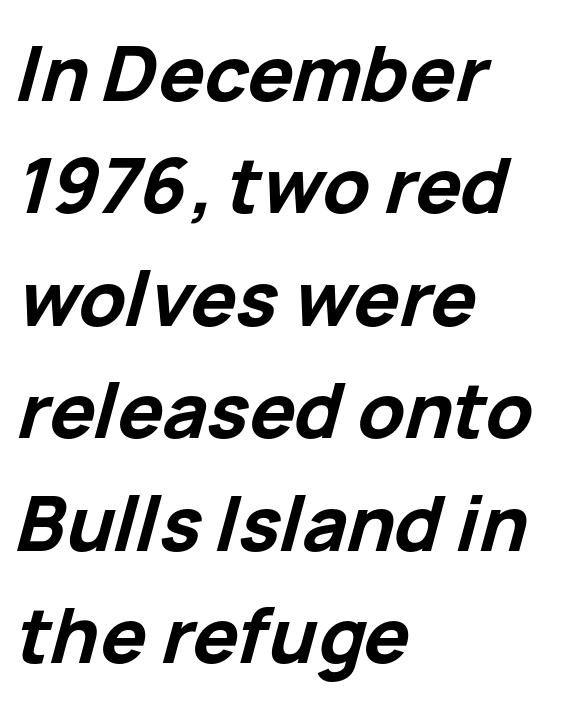
Q: Is the text bold? A: Yes.
Q: Is the text italic (slanted)? A: Yes, it leans right by about 15 degrees.
Q: Is the text underlined? A: No.
Q: How is the paragraph aligned? A: Left-aligned.
Q: Is the spacing between letters normal or unusually wide? A: Normal.
Q: Is the spacing between lines tight, normal or loose? A: Normal.
Q: Width (condensed, normal, or wide)? A: Normal.
Q: Stroke contrast? A: Low.
Q: x-height? A: Medium.
Q: Monospaced? A: No.
